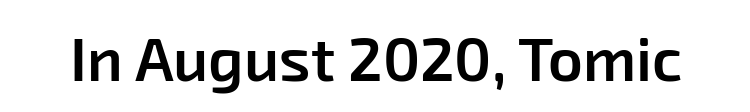
Q: Is the text bold? A: Semi-bold.
Q: Is the typeface a serif or a sans-serif typeface? A: Sans-serif.
Q: Is the text underlined? A: No.
Q: Is the spacing between letters normal or unusually wide? A: Normal.
Q: Width (condensed, normal, or wide)? A: Normal.
Q: Stroke contrast? A: Low.
Q: x-height? A: Medium.
Q: Monospaced? A: No.
